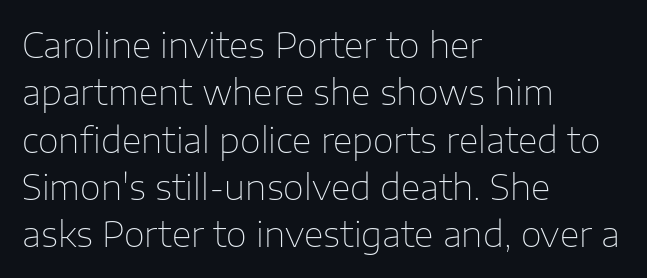
Summary of vertical rhythm: regular, with standard interline spacing. No extra ink here — the face is not bold. Line beginnings align vertically; line endings do not. Type without underlining. Serifs: no, the terminals of the letterforms are clean.
